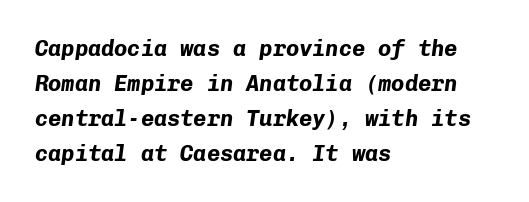
Heavy, bold letterforms. Successive baselines arrive at the customary interval. There's an unmistakable incline to the writing here. This rendering features lettering with no underline.
